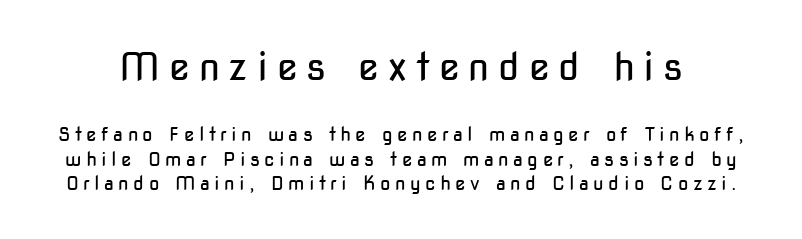
The image shows 38 px regular-weight, condensed sans-serif type, upright; set normal line spacing (1.29x), unusually wide letter spacing (+0.23 em), not underlined; the first (top) block is 2.0x larger; low stroke contrast and a medium x-height.
